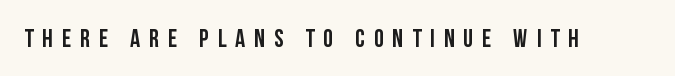
{"italic": "no", "underline": "no", "letter_spacing": "wide", "letter_spacing_em": 0.36, "glyph_px": 25}
